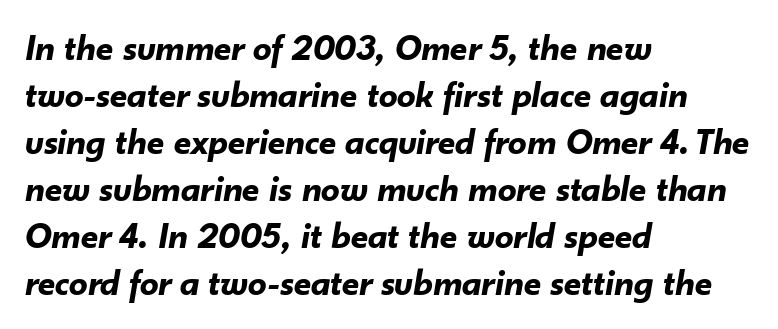
Tracking here is standard; glyphs follow each other at the usual distance. Visually the block forms a straight wall on the left and a jagged coastline on the right. How would I describe the line gaps? Plain and ordinary. Clear beneath every line of the passage. Proportional: the letters do not fall into vertical columns.
